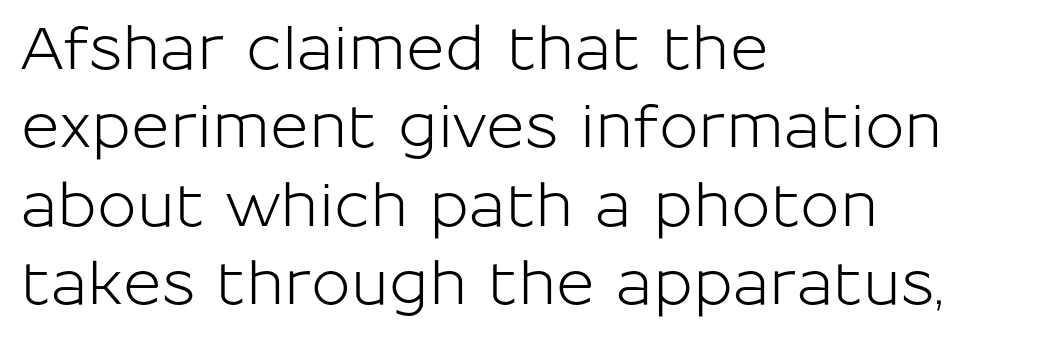
Q: Is the text italic (slanted)? A: No, it is upright.
Q: Is the typeface a serif or a sans-serif typeface? A: Sans-serif.
Q: Is the text underlined? A: No.
Q: How is the paragraph aligned? A: Left-aligned.
Q: Is the spacing between letters normal or unusually wide? A: Normal.
Q: Is the spacing between lines tight, normal or loose? A: Normal.
Q: Width (condensed, normal, or wide)? A: Normal.
Q: Stroke contrast? A: Low.
Q: x-height? A: Medium.
Q: Monospaced? A: No.
